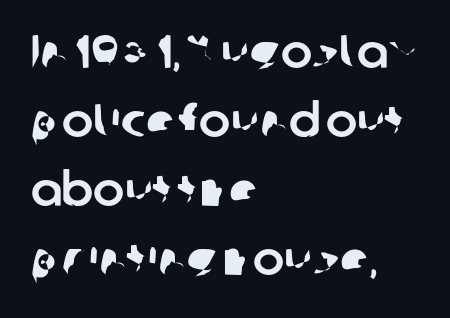
Q: Is the typeface a serif or a sans-serif typeface? A: Sans-serif.
Q: Is the text underlined? A: No.
Q: How is the paragraph aligned? A: Left-aligned.
Q: Is the spacing between letters normal or unusually wide? A: Normal.
Q: Is the spacing between lines tight, normal or loose? A: Normal.
Q: Width (condensed, normal, or wide)? A: Normal.
Q: Stroke contrast? A: Low.
Q: x-height? A: Medium.
Q: Monospaced? A: No.
